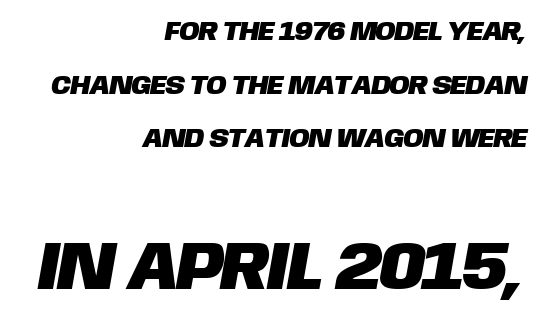
The image shows 68 px sans-serif type; set right-aligned, loose line spacing (1.99x), normal letter spacing, not underlined; the second (bottom) block is 2.52x larger; low stroke contrast and a large x-height.
